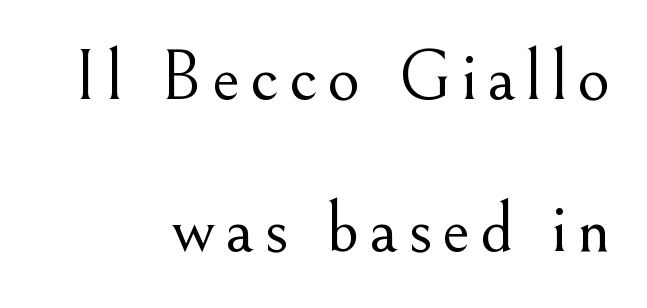
Q: Is the text bold? A: No.
Q: Is the text italic (slanted)? A: No, it is upright.
Q: Is the typeface a serif or a sans-serif typeface? A: Serif.
Q: Is the text underlined? A: No.
Q: How is the paragraph aligned? A: Right-aligned.
Q: Is the spacing between lines tight, normal or loose? A: Loose.
Q: Width (condensed, normal, or wide)? A: Normal.
Q: Stroke contrast? A: Medium.
Q: x-height? A: Small.
Q: Monospaced? A: No.
